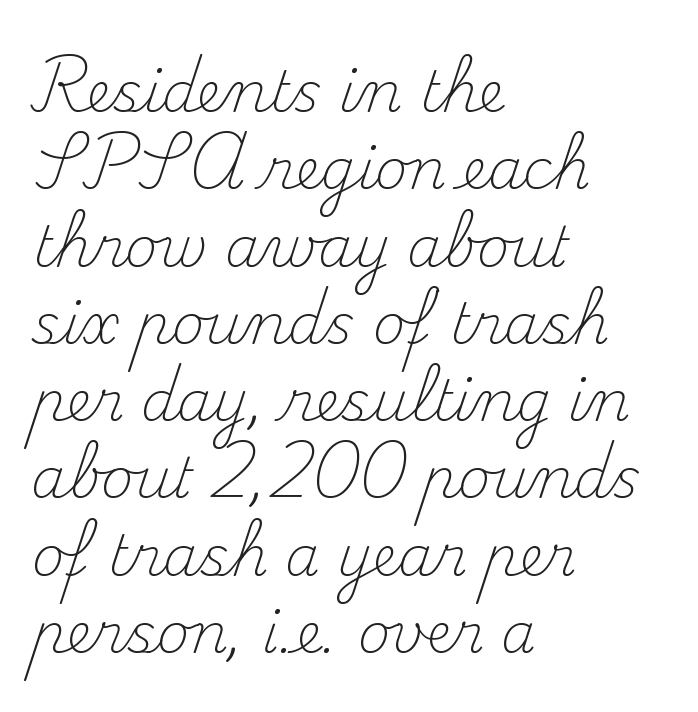
The image shows 56 px light serif type; set left-aligned, normal line spacing (1.38x), normal letter spacing, not underlined; medium stroke contrast and a small x-height.
